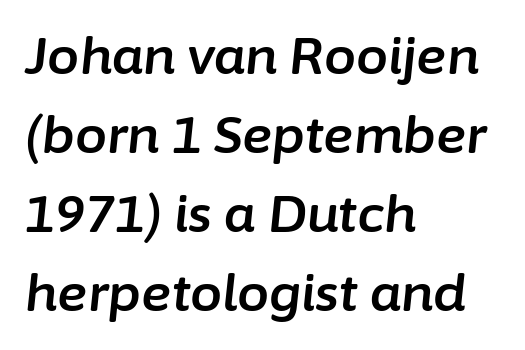
Q: Is the text italic (slanted)? A: Yes, it leans right by about 6 degrees.
Q: Is the text underlined? A: No.
Q: How is the paragraph aligned? A: Left-aligned.
Q: Is the spacing between letters normal or unusually wide? A: Normal.
Q: Is the spacing between lines tight, normal or loose? A: Normal.
Q: Width (condensed, normal, or wide)? A: Normal.
Q: Stroke contrast? A: Low.
Q: x-height? A: Medium.
Q: Monospaced? A: No.
